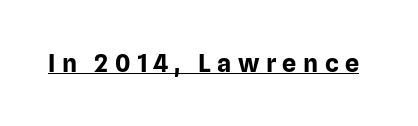
Short note: letters widely spaced. Check the space under the baseline: a stroke is drawn there. The characters look thick and weighty, a clear bold. The lettering stays uniformly vertical, giving the passage a roman look.
